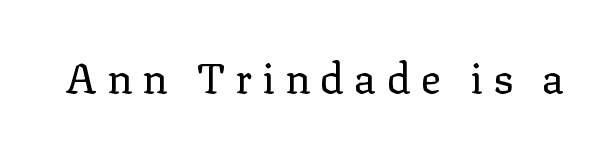
Style check: upright. Think standard paragraph weight, or any step lighter than that. Think of a printed novel: that variable character pitch is what you see here. Short note: letters widely spaced. The designer went with a serif here, giving each stem small feet.
